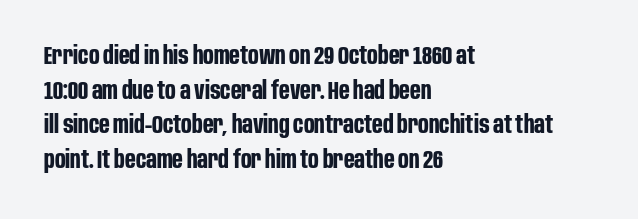
The type sits square on the baseline with zero lean. Summary of weight: heavy, a full bold. Rule under the text: the space is simply empty. Is the letter spacing exaggerated? No — it looks like the ordinary default.
